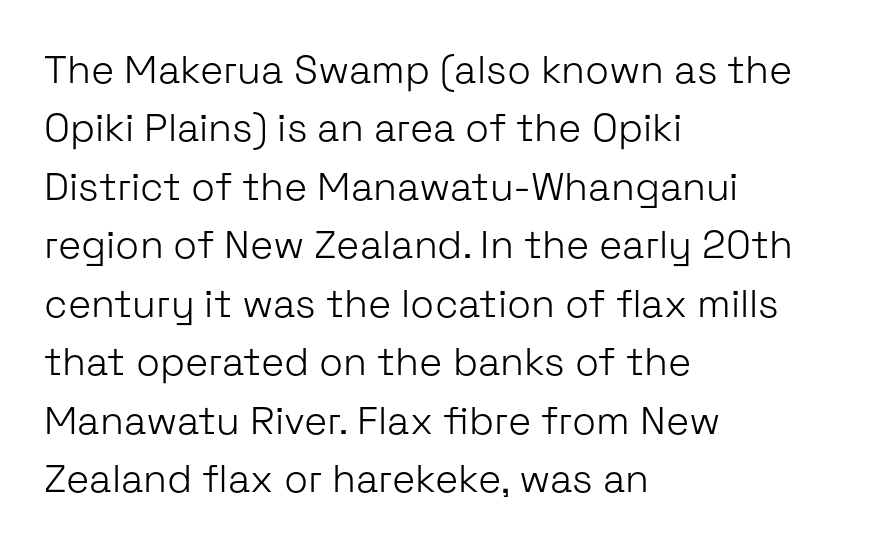
Characters remain perfectly vertical along every line. Classification — sans serif. These lines stack with their left ends in a neat column. A clean baseline with only descenders dipping below it. No extra ink here — the face is not bold. Do the characters align in a grid? No, the font is proportional.
